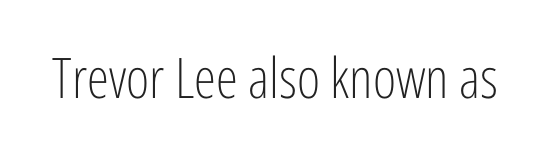
Q: Is the text bold? A: No.
Q: Is the text italic (slanted)? A: No, it is upright.
Q: Is the typeface a serif or a sans-serif typeface? A: Sans-serif.
Q: Is the text underlined? A: No.
Q: Is the spacing between letters normal or unusually wide? A: Normal.
Q: Width (condensed, normal, or wide)? A: Condensed.
Q: Stroke contrast? A: Low.
Q: x-height? A: Medium.
Q: Monospaced? A: No.
